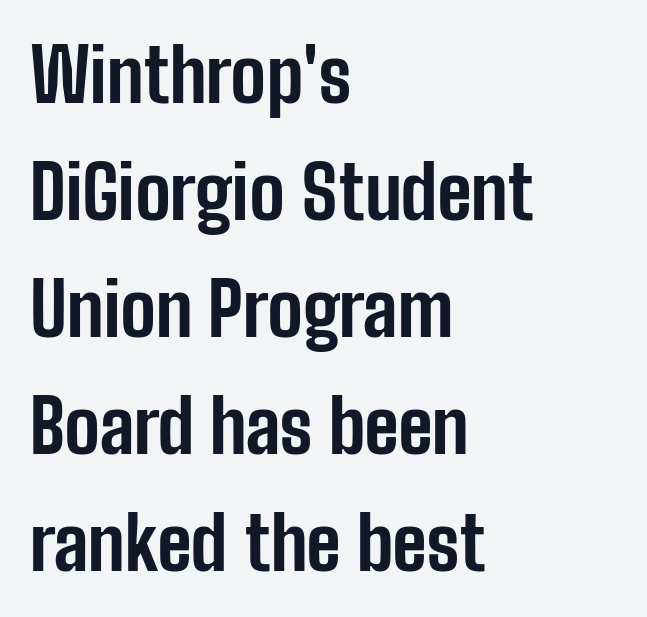
{"serif": "no", "italic": "no", "bold": "yes", "weight": "bold", "width": "condensed", "stroke_contrast": "low", "x_height": "medium", "monospaced": "no", "underline": "no", "align": "left", "line_spacing": "normal", "line_spacing_ratio": 1.58, "letter_spacing": "normal", "letter_spacing_em": 0.0, "glyph_px": 74}
